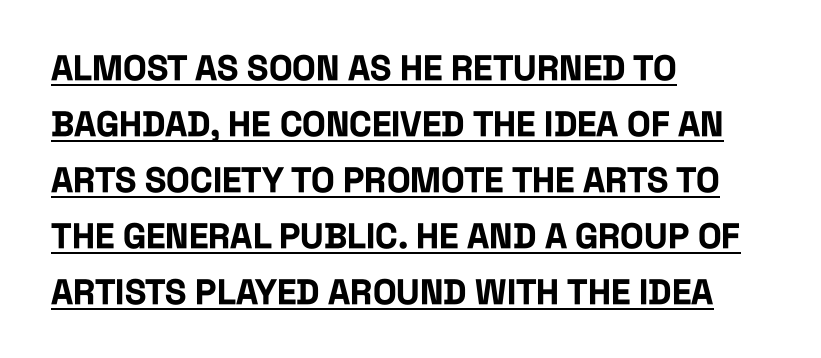
Q: Is the text bold? A: Yes.
Q: Is the text italic (slanted)? A: No, it is upright.
Q: Is the typeface a serif or a sans-serif typeface? A: Sans-serif.
Q: Is the text underlined? A: Yes.
Q: How is the paragraph aligned? A: Left-aligned.
Q: Is the spacing between letters normal or unusually wide? A: Normal.
Q: Is the spacing between lines tight, normal or loose? A: Normal.
Q: Width (condensed, normal, or wide)? A: Condensed.
Q: Stroke contrast? A: Low.
Q: x-height? A: Large.
Q: Monospaced? A: No.
